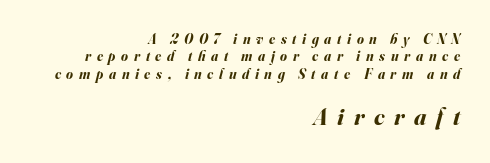
Is the type slanted? Yes — the strokes lean at a clear angle. Alignment: flush right. Look at the tracking — it's clearly loosened, letters drifting apart. The glyphs have the mass of a bold cut. Each row of text sits above clean, open space. Type size steps up from the first block to the second.
